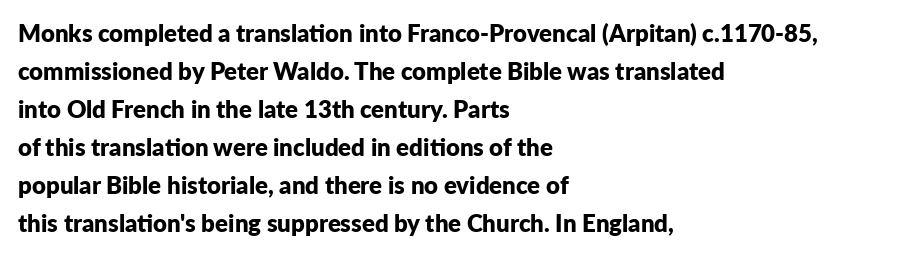
Q: Is the text bold? A: Yes.
Q: Is the text italic (slanted)? A: No, it is upright.
Q: Is the text underlined? A: No.
Q: How is the paragraph aligned? A: Left-aligned.
Q: Is the spacing between letters normal or unusually wide? A: Normal.
Q: Is the spacing between lines tight, normal or loose? A: Normal.
